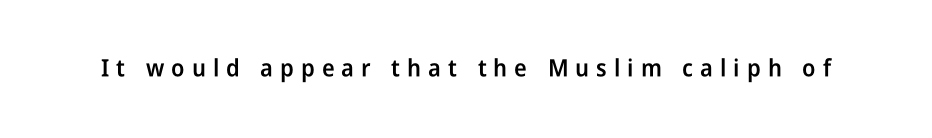
The image shows 24 px text type, upright; set unusually wide letter spacing (+0.29 em), not underlined.
